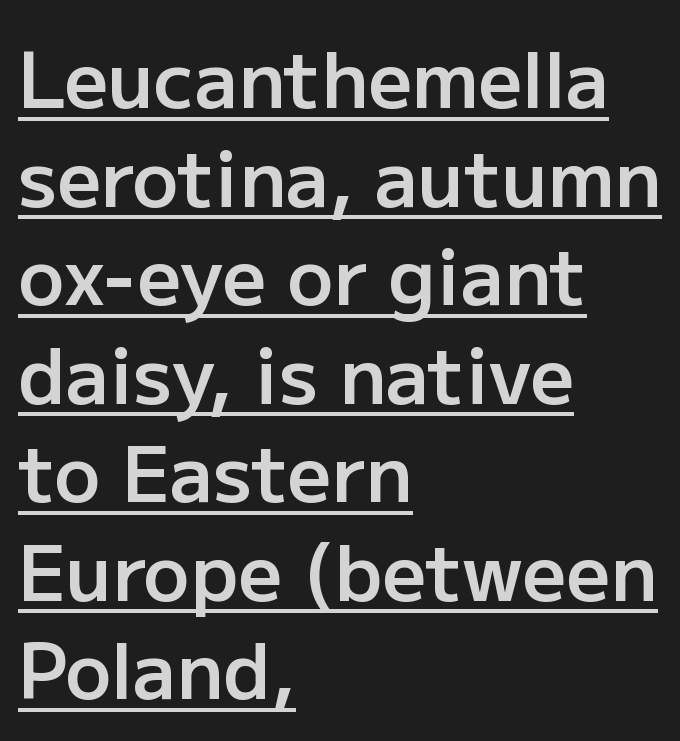
The sample's only ornament is a line tracing under the words. Look at the tracking — it's just the regular setting, nothing added. This is roman type, the default non-slanted kind. The face used here is proportionally spaced, like ordinary book or web type.
